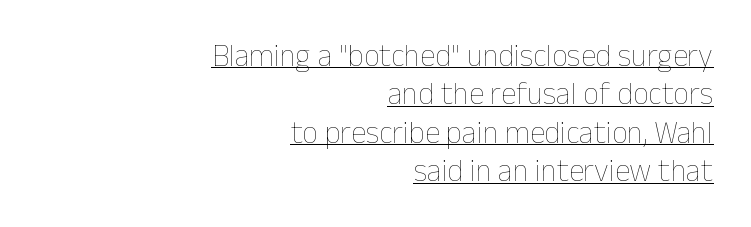
Q: Is the text bold? A: No.
Q: Is the text italic (slanted)? A: No, it is upright.
Q: Is the text underlined? A: Yes.
Q: How is the paragraph aligned? A: Right-aligned.
Q: Is the spacing between letters normal or unusually wide? A: Normal.
Q: Width (condensed, normal, or wide)? A: Normal.
Q: Stroke contrast? A: Low.
Q: x-height? A: Medium.
Q: Monospaced? A: No.
